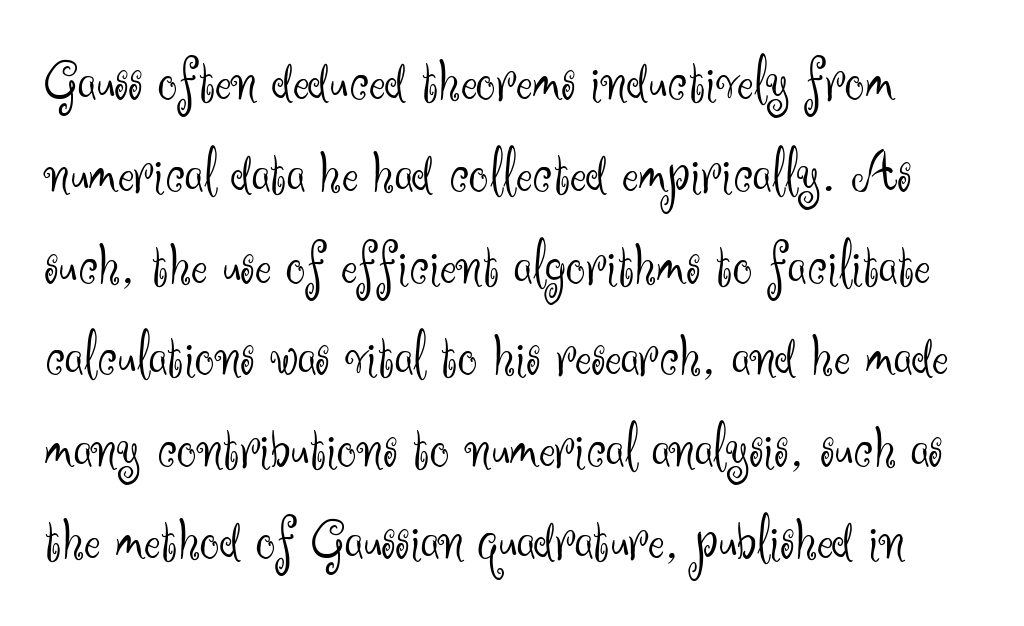
The line texture is even and compact thanks to regular tracking. The baseline area is clear. This is sans-serif lettering, the kind often seen on screens and signage. The axis of the letterforms is exactly vertical. Stems and bowls with no extra thickness — not bold. Reading down the column, the eye jumps a familiar distance to each next line.
